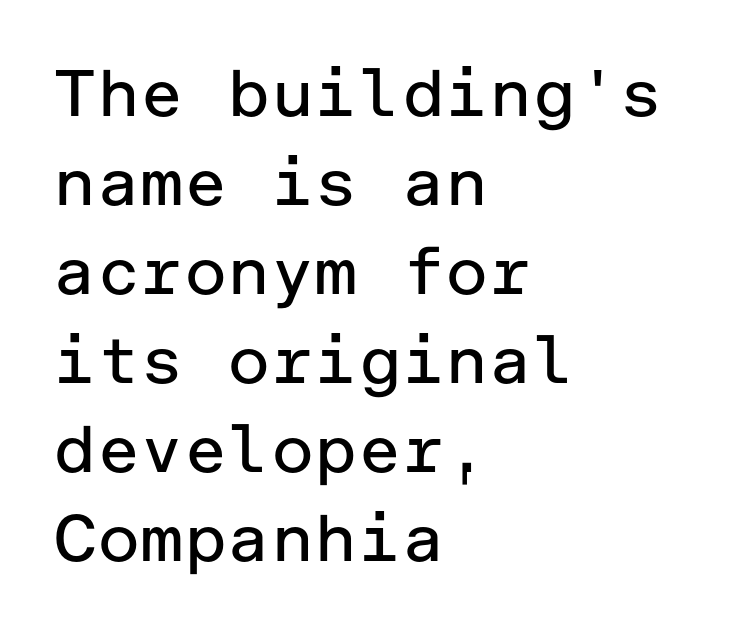
The image shows 66 px regular-weight sans-serif type, upright; set left-aligned, normal line spacing (1.35x), normal letter spacing, not underlined; low stroke contrast and a medium x-height.
